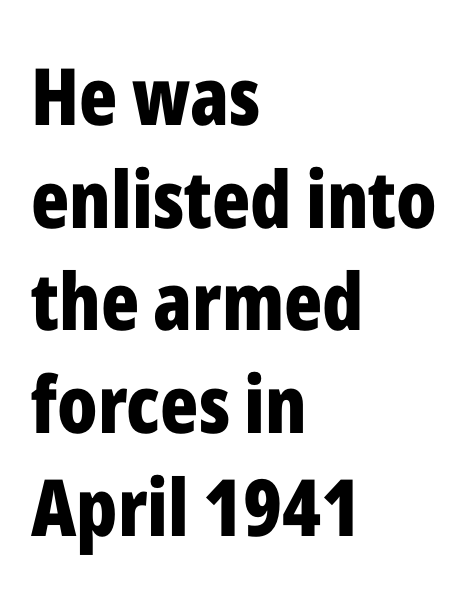
The image shows 79 px bold, condensed sans-serif type, upright; set left-aligned, normal line spacing (1.3x), normal letter spacing, not underlined; low stroke contrast and a medium x-height.
